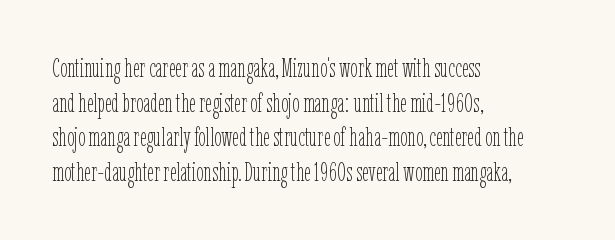
The image shows 26 px text type, upright; set left-aligned, normal line spacing (1.33x), normal letter spacing, not underlined.
